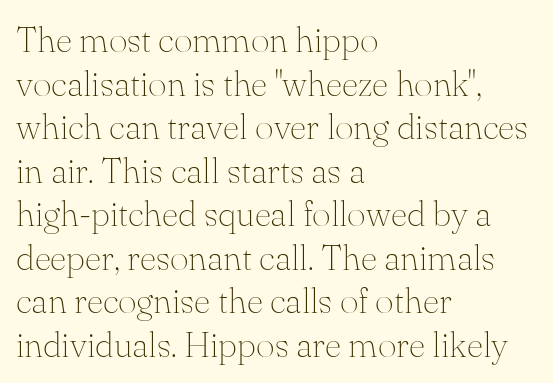
The image shows 36 px thin serif type, upright; set left-aligned, line spacing 1.21x, normal letter spacing, not underlined; medium stroke contrast and a small x-height.
